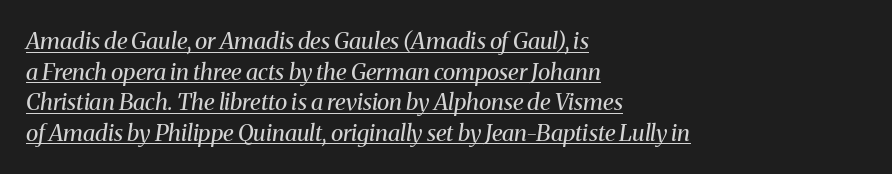
The image shows 23 px text type, italic (leaning right); set left-aligned, normal line spacing (1.33x), normal letter spacing, underlined.
